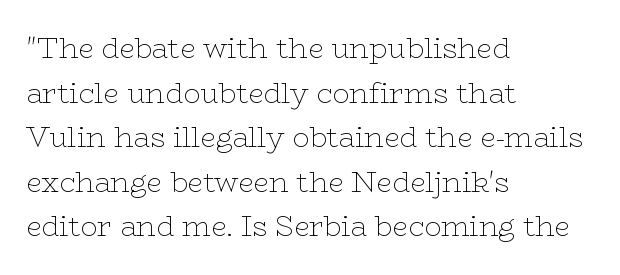
{"serif": "yes", "italic": "no", "bold": "no", "weight": "thin", "width": "wide", "stroke_contrast": "low", "x_height": "medium", "monospaced": "no", "underline": "no", "align": "left", "line_spacing": "normal", "line_spacing_ratio": 1.59, "letter_spacing": "normal", "letter_spacing_em": 0.0, "glyph_px": 28}
